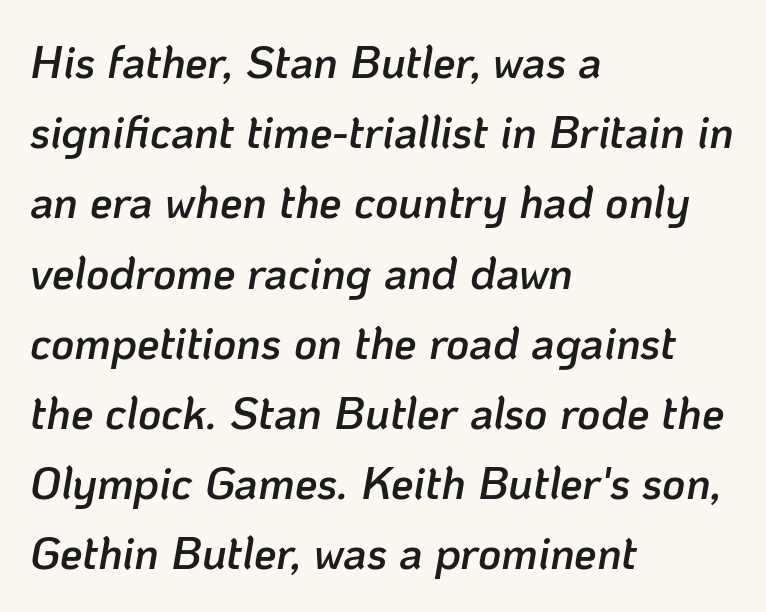
{"italic": "yes", "lean": "right", "slant_degrees": 10, "bold": "semi", "weight": "semibold", "width": "normal", "stroke_contrast": "low", "x_height": "medium", "monospaced": "no", "underline": "no", "align": "left", "line_spacing": "normal", "line_spacing_ratio": 1.56, "letter_spacing": "normal", "letter_spacing_em": 0.0, "glyph_px": 45}
